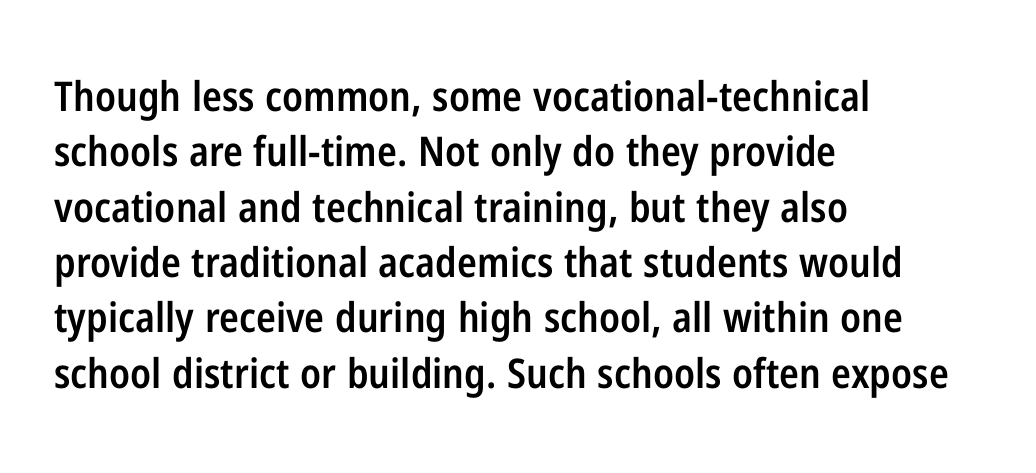
The image shows 41 px semibold, condensed sans-serif type, upright; set left-aligned, normal line spacing (1.35x), normal letter spacing, not underlined; low stroke contrast and a medium x-height.
